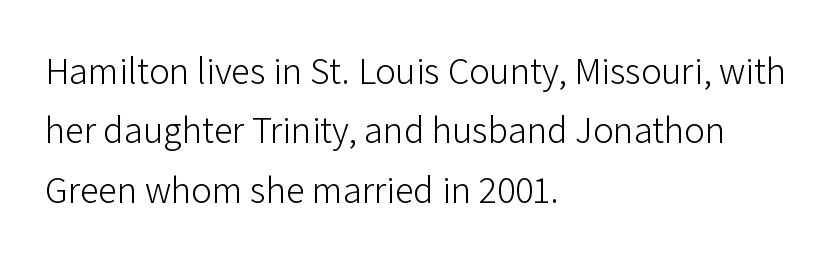
The image shows 38 px light sans-serif type, upright; set left-aligned, normal line spacing (1.56x), normal letter spacing, not underlined; low stroke contrast and a medium x-height.
